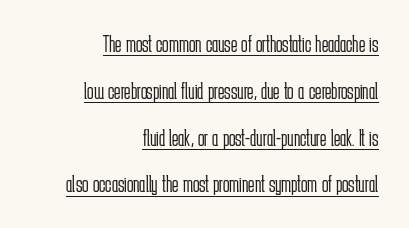
Each line of the rendering has a horizontal stroke beneath the glyphs. Stroke thickness stays within the range of a standard reading face or lighter. The specimen reads as upright at a glance. The paragraph shown leans on its right margin. Horizontal bands of white between lines are thick stripes.
